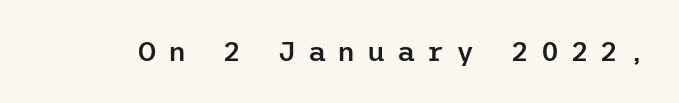
The horizontal fit of the characters is loose and conspicuously gappy. A fair bit of extra ink — the face is semibold, not bold. Each letter's strokes conclude bluntly, with no projecting serifs. The strip under each line holds only bare page. A typesetter would mark this as roman, not italic.
